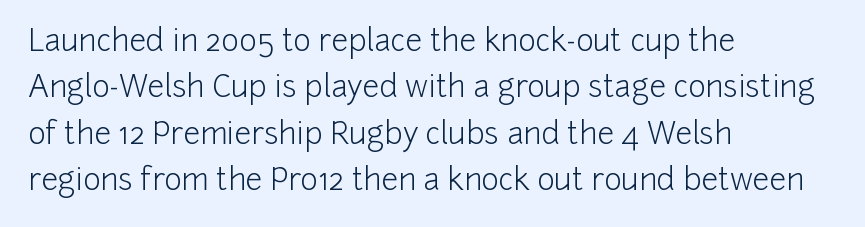
The image shows 30 px light sans-serif type, upright; set left-aligned, normal line spacing (1.55x), normal letter spacing, not underlined; low stroke contrast and a medium x-height.
